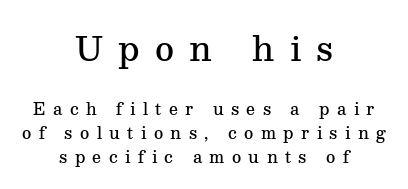
{"serif": "yes", "italic": "no", "bold": "semi", "weight": "semibold", "width": "normal", "stroke_contrast": "medium", "x_height": "medium", "monospaced": "no", "underline": "no", "align": "center", "line_spacing": "normal", "line_spacing_ratio": 1.5, "letter_spacing": "wide", "letter_spacing_em": 0.46, "larger_block": "first", "size_ratio": 2.06, "glyph_px": 33}
